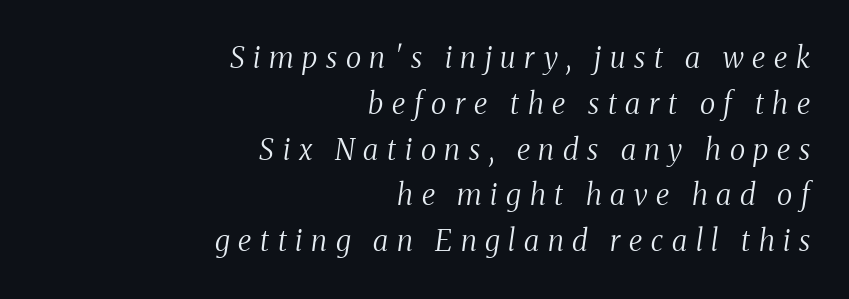
The image shows 29 px regular-weight, condensed serif type, italic (leaning right); set right-aligned, normal line spacing (1.58x), unusually wide letter spacing (+0.3 em), not underlined; medium stroke contrast and a medium x-height.
